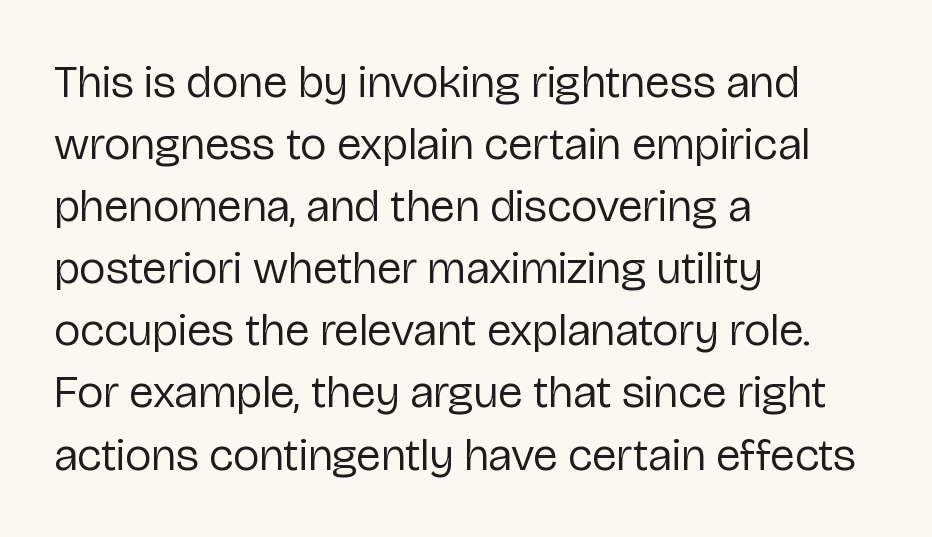
Q: Is the text bold? A: No.
Q: Is the text italic (slanted)? A: No, it is upright.
Q: Is the typeface a serif or a sans-serif typeface? A: Sans-serif.
Q: Is the text underlined? A: No.
Q: How is the paragraph aligned? A: Left-aligned.
Q: Is the spacing between letters normal or unusually wide? A: Normal.
Q: Is the spacing between lines tight, normal or loose? A: Normal.
Q: Width (condensed, normal, or wide)? A: Normal.
Q: Stroke contrast? A: Low.
Q: x-height? A: Medium.
Q: Monospaced? A: No.
